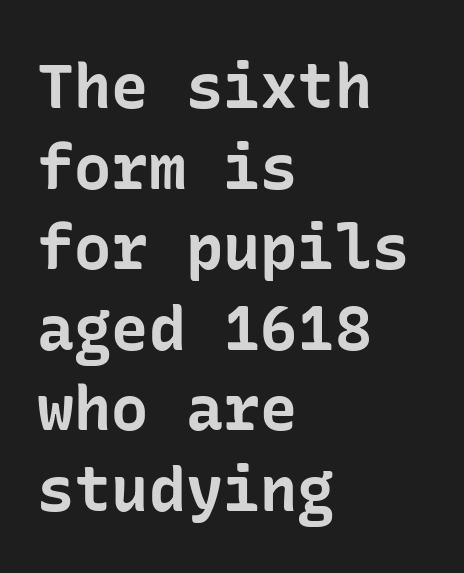
Q: Is the text bold? A: Yes.
Q: Is the text italic (slanted)? A: No, it is upright.
Q: Is the typeface a serif or a sans-serif typeface? A: Sans-serif.
Q: Is the text underlined? A: No.
Q: How is the paragraph aligned? A: Left-aligned.
Q: Is the spacing between letters normal or unusually wide? A: Normal.
Q: Is the spacing between lines tight, normal or loose? A: Normal.
Q: Width (condensed, normal, or wide)? A: Normal.
Q: Stroke contrast? A: Low.
Q: x-height? A: Medium.
